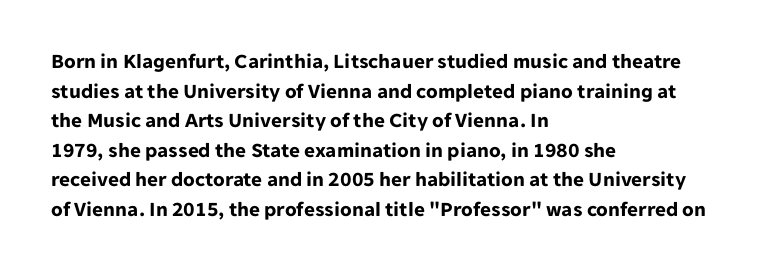
The vertical gap from one line to the next is medium. Beneath every word, the page is bare. Nothing unusual about the tracking: characters are spaced as the font intends. Its strokes are broad and dark, the hallmark of bold type. This sample uses an upright cut, with every glyph sitting square on the baseline. If you drew a ruler down the left edge, every line would touch it.
